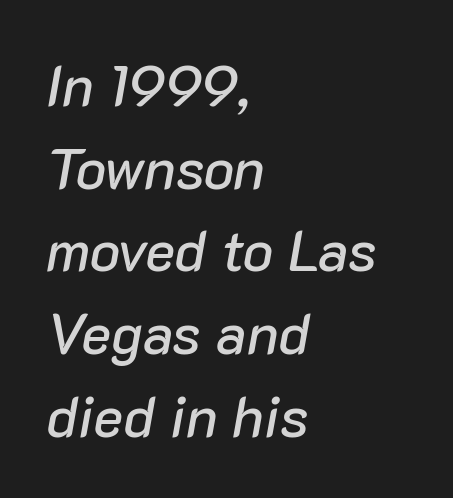
Nothing unusual about the tracking: characters are spaced as the font intends. The space between consecutive lines is moderate. Here the designer chose a conventional face with non-uniform glyph widths. The lettering tilts uniformly, giving the passage an italic look. The ragged edge is on the right, which tells us the setting is flush left.
